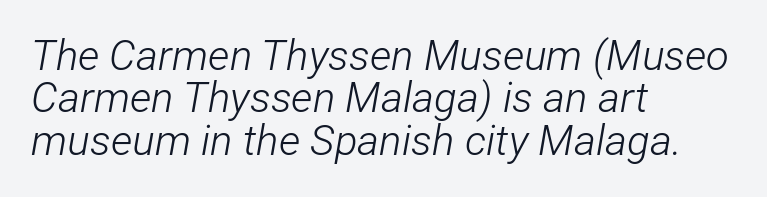
Q: Is the text bold? A: No.
Q: Is the text italic (slanted)? A: Yes, it leans right by about 12 degrees.
Q: Is the text underlined? A: No.
Q: How is the paragraph aligned? A: Left-aligned.
Q: Is the spacing between letters normal or unusually wide? A: Normal.
Q: Is the spacing between lines tight, normal or loose? A: Tight.
Q: Width (condensed, normal, or wide)? A: Condensed.
Q: Stroke contrast? A: Low.
Q: x-height? A: Medium.
Q: Monospaced? A: No.
